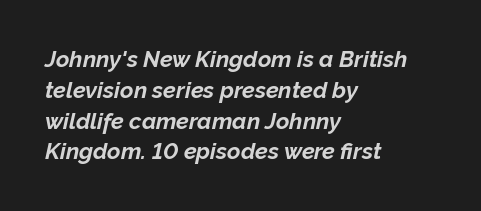
Q: Is the text bold? A: Yes.
Q: Is the text italic (slanted)? A: Yes, it leans right by about 12 degrees.
Q: Is the text underlined? A: No.
Q: How is the paragraph aligned? A: Left-aligned.
Q: Is the spacing between letters normal or unusually wide? A: Normal.
Q: Is the spacing between lines tight, normal or loose? A: Normal.
